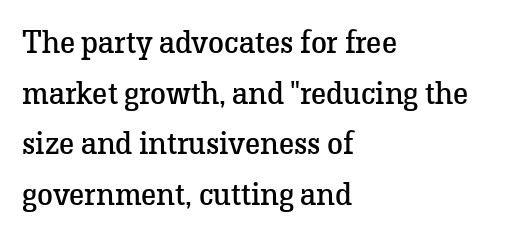
{"serif": "yes", "italic": "no", "bold": "no", "weight": "regular", "width": "normal", "stroke_contrast": "low", "x_height": "medium", "monospaced": "no", "underline": "no", "align": "left", "line_spacing": "normal", "line_spacing_ratio": 1.58, "letter_spacing": "normal", "letter_spacing_em": 0.0, "glyph_px": 32}
